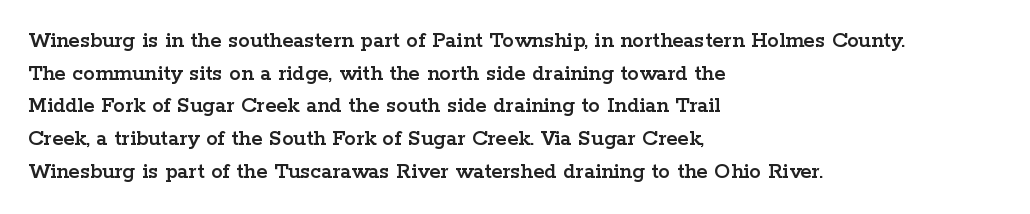
{"italic": "no", "underline": "no", "align": "left", "line_spacing": "normal", "line_spacing_ratio": 1.42, "letter_spacing": "normal", "letter_spacing_em": 0.0, "glyph_px": 23}
